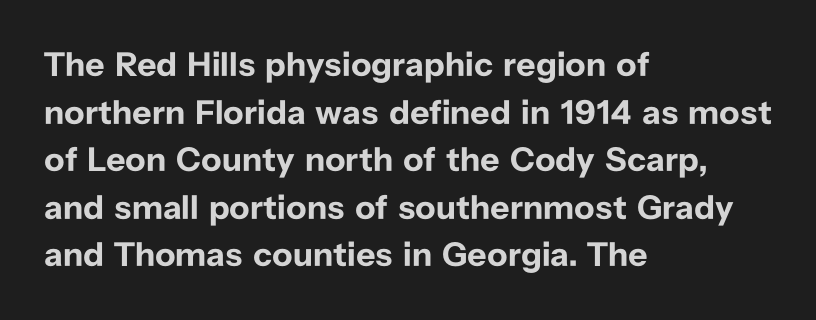
The image shows 34 px bold sans-serif type, upright; set left-aligned, normal line spacing (1.4x), normal letter spacing, not underlined; low stroke contrast and a medium x-height.
